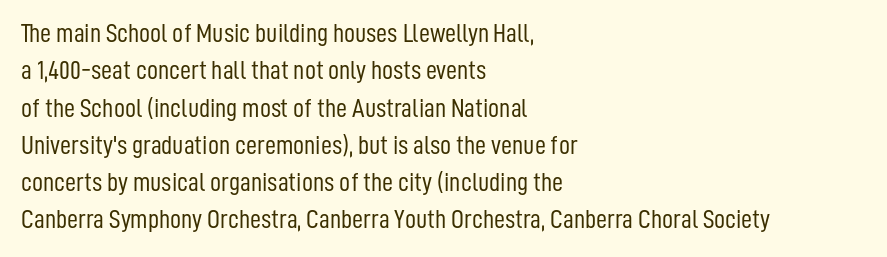
Interline gaps are of average width in this sample. Inter-character spacing is left at the font's built-in metrics. If you drew a line through each stem, it would be perfectly vertical. Words float on clear page, feet unadorned. Each line starts at the same left margin while the right side varies.
